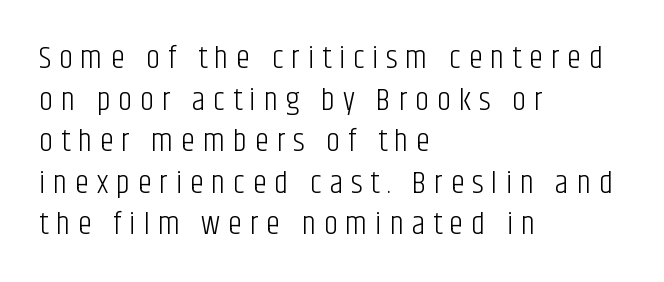
Q: Is the text bold? A: No.
Q: Is the text italic (slanted)? A: No, it is upright.
Q: Is the typeface a serif or a sans-serif typeface? A: Sans-serif.
Q: Is the text underlined? A: No.
Q: How is the paragraph aligned? A: Left-aligned.
Q: Is the spacing between letters normal or unusually wide? A: Unusually wide.
Q: Is the spacing between lines tight, normal or loose? A: Normal.
Q: Width (condensed, normal, or wide)? A: Condensed.
Q: Stroke contrast? A: Low.
Q: x-height? A: Large.
Q: Monospaced? A: No.
